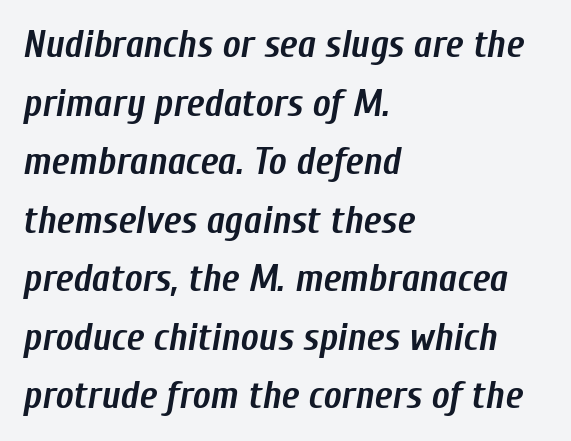
The sample has been set heavy, in full bold. Nothing unusual about the tracking: characters are spaced as the font intends. These lines are set flush left with a ragged right edge. Leading matches the norm, producing a regular column. The passage shown is not underscored anywhere.
